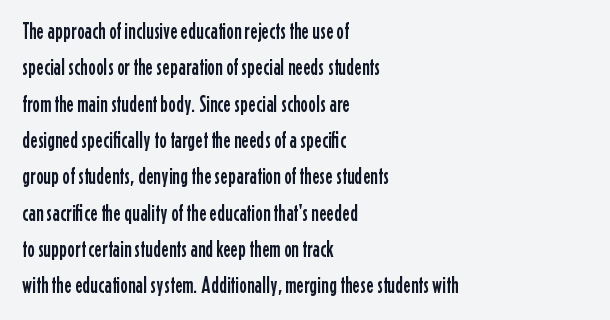
Style check: upright. Honestly, the letter spacing is just normal — you wouldn't notice it. Short and long lines alike share a common starting point at left. Any mark beneath the type? The region is blank. Interline gaps are of average width in this sample.
